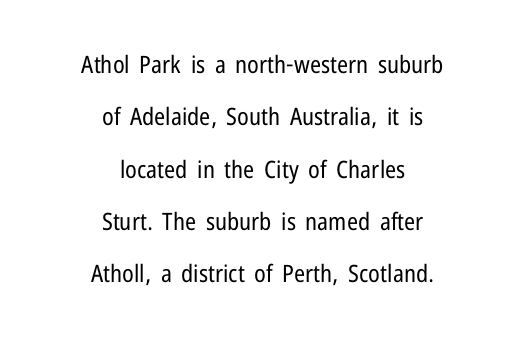
{"italic": "no", "bold": "no", "underline": "no", "align": "center", "line_spacing": "loose", "line_spacing_ratio": 2.18, "letter_spacing": "normal", "letter_spacing_em": 0.0, "glyph_px": 24}
